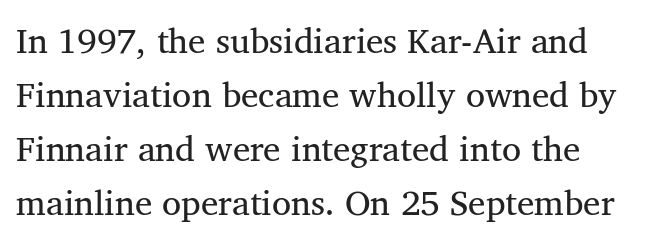
{"serif": "yes", "italic": "no", "bold": "no", "weight": "regular", "width": "normal", "stroke_contrast": "medium", "x_height": "medium", "monospaced": "no", "underline": "no", "line_spacing": "normal", "line_spacing_ratio": 1.54, "letter_spacing": "normal", "letter_spacing_em": 0.0, "glyph_px": 35}
